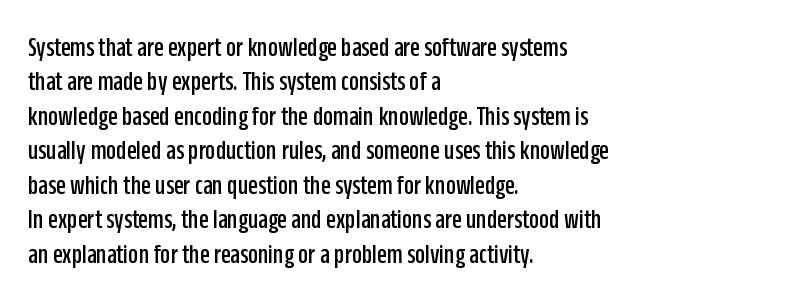
The letters stand straight up with perfectly vertical stems. Alignment: flush left. Letterform terminals end flat and unadorned throughout the passage. Beneath every word, the page is bare. The face used here is rendered with its standard letterfit. The face used here is proportionally spaced, like ordinary book or web type.
